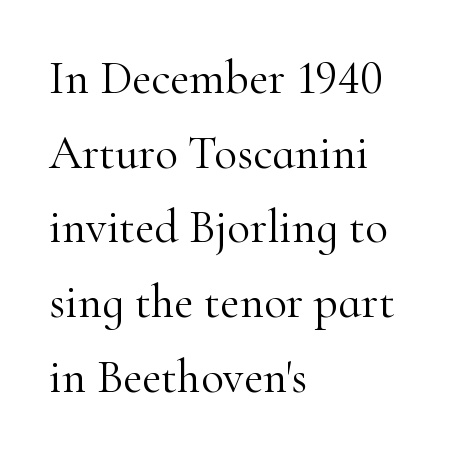
What's the leading like? Ordinary, nothing unusual. You can tell from the footed stems that serif type was used. Line starts are locked; line ends wander. Words appear dense and cohesive because spacing is normal.
